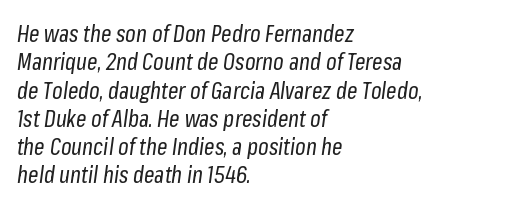
Every character sits at an angle, as italics do. You could call the tracking neutral — neither tight nor loose. Caption: multi-line text, flush left, ragged right. Caption: face not bold, strokes unweighted. Plain, unruled lines of type.
